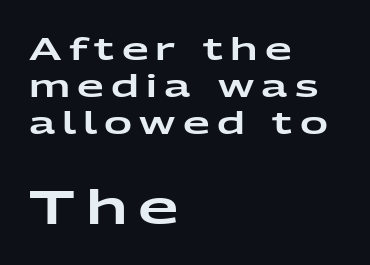
Q: Is the text italic (slanted)? A: No, it is upright.
Q: Is the typeface a serif or a sans-serif typeface? A: Sans-serif.
Q: Is the text underlined? A: No.
Q: How is the paragraph aligned? A: Left-aligned.
Q: Is the spacing between letters normal or unusually wide? A: Unusually wide.
Q: Which block of text is set in a larger size, the first (top) or the second (bottom)? A: The second (bottom) one.
Q: Width (condensed, normal, or wide)? A: Wide.
Q: Stroke contrast? A: Low.
Q: x-height? A: Medium.
Q: Monospaced? A: No.
